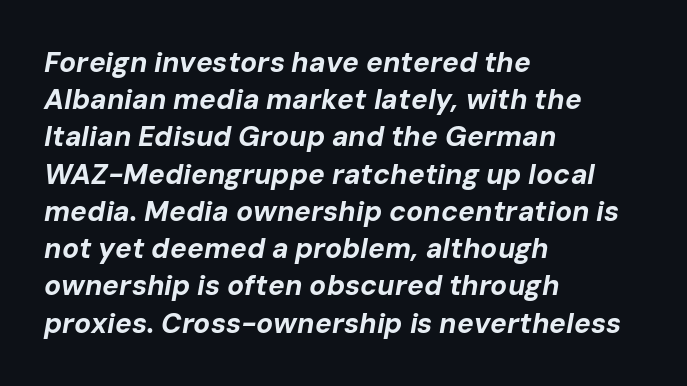
Q: Is the text bold? A: Yes.
Q: Is the text italic (slanted)? A: Yes, it leans right by about 10 degrees.
Q: Is the text underlined? A: No.
Q: How is the paragraph aligned? A: Left-aligned.
Q: Is the spacing between letters normal or unusually wide? A: Normal.
Q: Is the spacing between lines tight, normal or loose? A: Normal.
Q: Width (condensed, normal, or wide)? A: Normal.
Q: Stroke contrast? A: Low.
Q: x-height? A: Medium.
Q: Monospaced? A: No.
